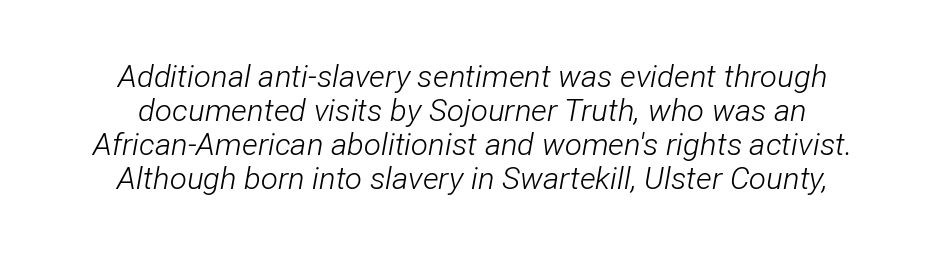
Q: Is the text bold? A: No.
Q: Is the text italic (slanted)? A: Yes, it leans right by about 12 degrees.
Q: Is the text underlined? A: No.
Q: How is the paragraph aligned? A: Centered.
Q: Is the spacing between letters normal or unusually wide? A: Normal.
Q: Is the spacing between lines tight, normal or loose? A: Tight.
Q: Width (condensed, normal, or wide)? A: Condensed.
Q: Stroke contrast? A: Low.
Q: x-height? A: Medium.
Q: Monospaced? A: No.
